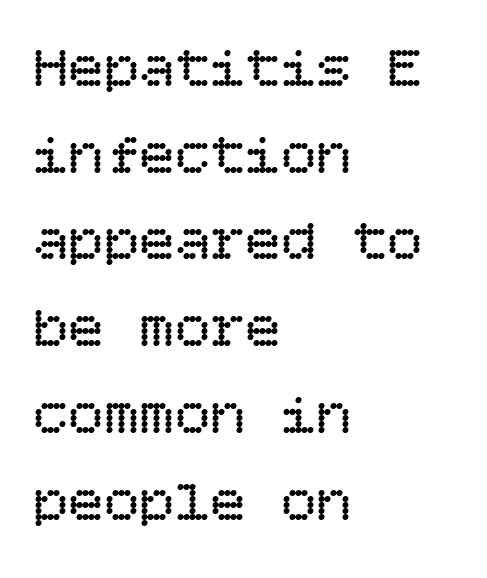
Q: Is the text bold? A: No.
Q: Is the text italic (slanted)? A: No, it is upright.
Q: Is the text underlined? A: No.
Q: How is the paragraph aligned? A: Left-aligned.
Q: Is the spacing between letters normal or unusually wide? A: Normal.
Q: Is the spacing between lines tight, normal or loose? A: Normal.
Q: Width (condensed, normal, or wide)? A: Normal.
Q: Stroke contrast? A: Low.
Q: x-height? A: Large.
